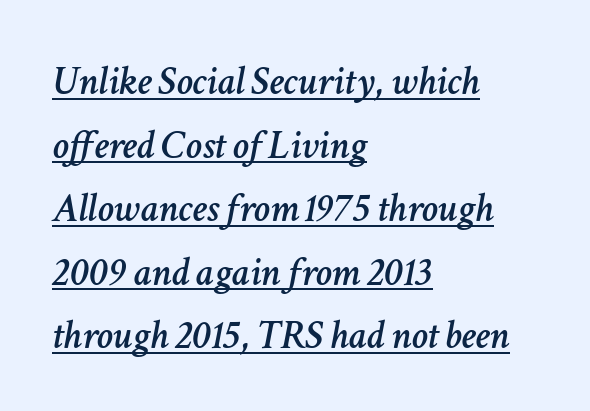
Proportional: the letters do not fall into vertical columns. Every row of glyphs begins at an identical x-position on the left. Rendered with sloped, italic letterforms. The type is set solid horizontally, with unmodified tracking. The rendering uses the underline text-decoration.
